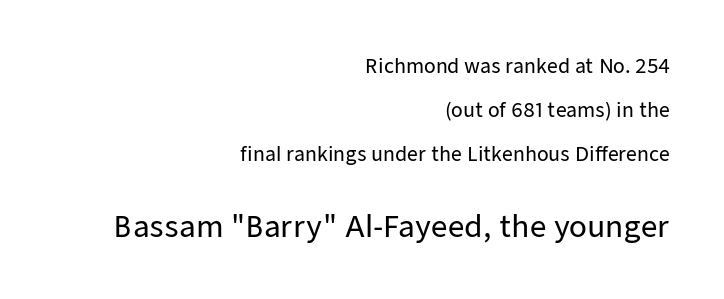
In terms of leading, this rendering errs on the spacious side. The designer went with a sans here, leaving each stem footless. Tracking here is standard; glyphs follow each other at the usual distance. Caption: multi-line text, flush right, ragged left. Note the varied advance widths — an 'i' is clearly narrower than an 'm'.
